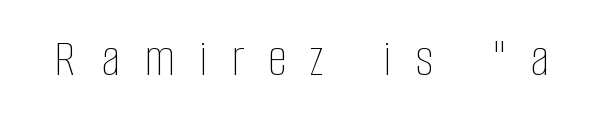
Q: Is the text bold? A: No.
Q: Is the text italic (slanted)? A: No, it is upright.
Q: Is the text underlined? A: No.
Q: Is the spacing between letters normal or unusually wide? A: Unusually wide.
Q: Width (condensed, normal, or wide)? A: Condensed.
Q: Stroke contrast? A: Low.
Q: x-height? A: Large.
Q: Monospaced? A: No.
